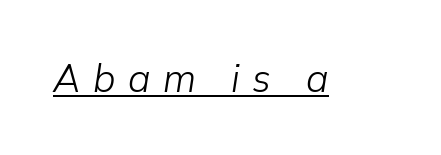
Q: Is the text bold? A: No.
Q: Is the text italic (slanted)? A: Yes, it leans right by about 9 degrees.
Q: Is the text underlined? A: Yes.
Q: Is the spacing between letters normal or unusually wide? A: Unusually wide.
Q: Width (condensed, normal, or wide)? A: Normal.
Q: Stroke contrast? A: Low.
Q: x-height? A: Medium.
Q: Monospaced? A: No.
